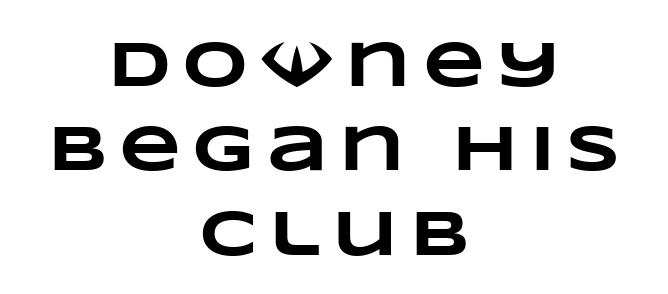
{"bold": "yes", "weight": "heavy", "width": "wide", "stroke_contrast": "low", "x_height": "large", "monospaced": "no", "underline": "no", "align": "center", "line_spacing": "normal", "line_spacing_ratio": 1.32, "glyph_px": 64}
